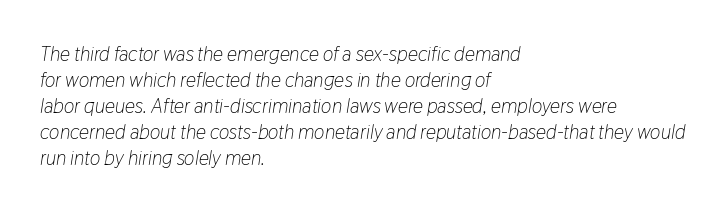
{"italic": "yes", "lean": "right", "slant_degrees": 9, "bold": "no", "underline": "no", "align": "left", "line_spacing": "normal", "line_spacing_ratio": 1.3, "letter_spacing": "normal", "letter_spacing_em": 0.0, "glyph_px": 20}
